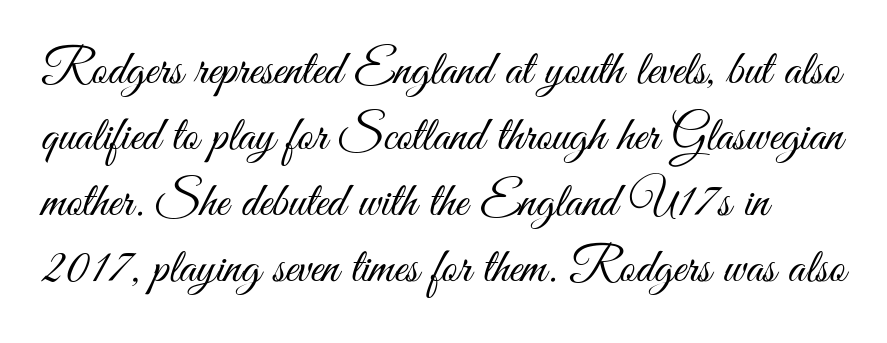
The passage shown is typed in a proportional face where columns would drift. The letters carry no serifs — their stems end cleanly without finishing strokes. Reading down the column, the eye jumps a familiar distance to each next line. Students, note that the glyphs here touch the page at normal intervals. The letters look calm and open, with moderate or lighter stems.
